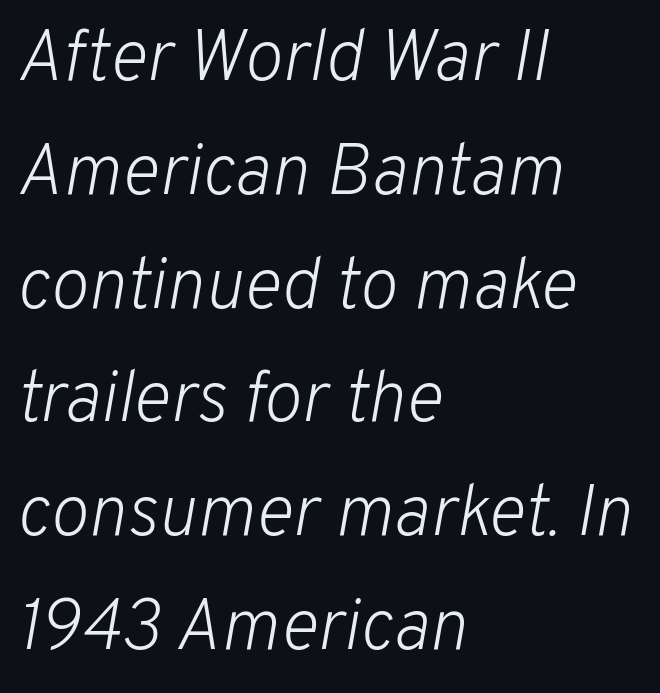
{"italic": "yes", "lean": "right", "slant_degrees": 10, "bold": "no", "weight": "light", "width": "normal", "stroke_contrast": "low", "x_height": "medium", "monospaced": "no", "underline": "no", "align": "left", "line_spacing": "normal", "line_spacing_ratio": 1.58, "letter_spacing": "normal", "letter_spacing_em": 0.0, "glyph_px": 72}
